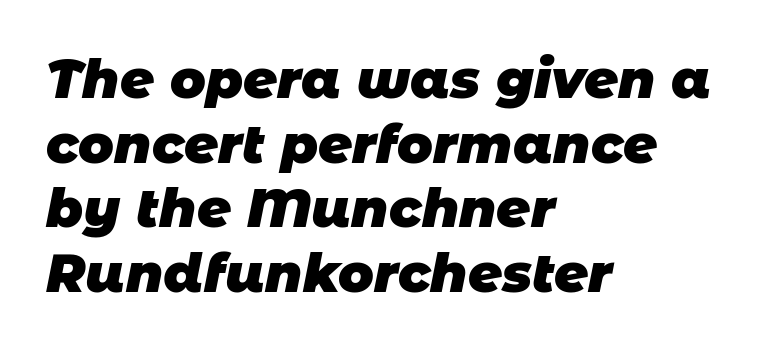
Students, note that the glyphs here touch the page at normal intervals. You'd pick this weight for a headline — it's a proper bold. Which margin do the lines hug? The left one — the right edge is uneven. Plain, unruled lines of type.
